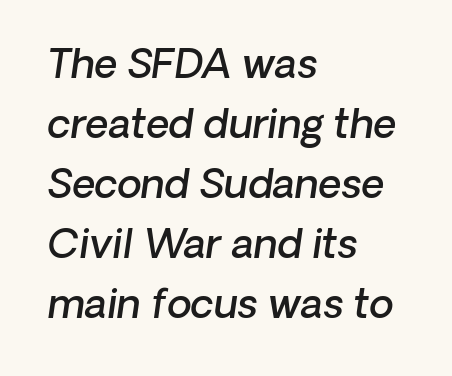
The image shows 40 px semibold sans-serif type; set left-aligned, normal line spacing (1.5x), normal letter spacing, not underlined; low stroke contrast and a medium x-height.
